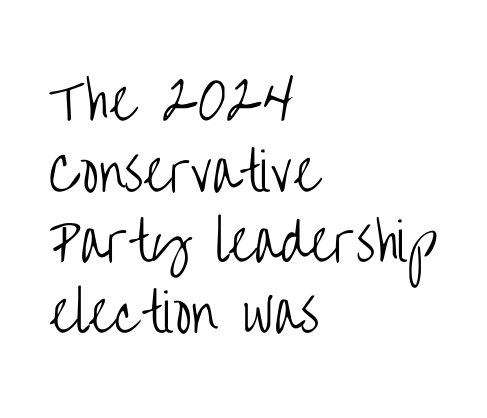
Q: Is the text bold? A: No.
Q: Is the text italic (slanted)? A: No, it is upright.
Q: Is the typeface a serif or a sans-serif typeface? A: Sans-serif.
Q: Is the text underlined? A: No.
Q: How is the paragraph aligned? A: Left-aligned.
Q: Is the spacing between letters normal or unusually wide? A: Normal.
Q: Is the spacing between lines tight, normal or loose? A: Normal.
Q: Width (condensed, normal, or wide)? A: Condensed.
Q: Stroke contrast? A: Low.
Q: x-height? A: Large.
Q: Monospaced? A: No.
